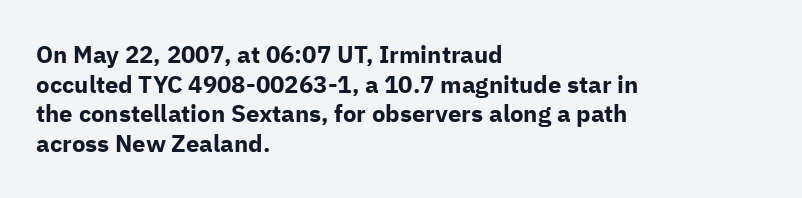
{"italic": "no", "bold": "yes", "underline": "no", "align": "left", "line_spacing_ratio": 1.23, "letter_spacing": "normal", "letter_spacing_em": 0.0, "glyph_px": 24}
